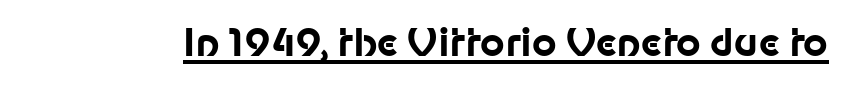
Q: Is the text bold? A: Yes.
Q: Is the text italic (slanted)? A: No, it is upright.
Q: Is the typeface a serif or a sans-serif typeface? A: Sans-serif.
Q: Is the text underlined? A: Yes.
Q: Is the spacing between letters normal or unusually wide? A: Normal.
Q: Width (condensed, normal, or wide)? A: Normal.
Q: Stroke contrast? A: Low.
Q: x-height? A: Medium.
Q: Monospaced? A: No.
